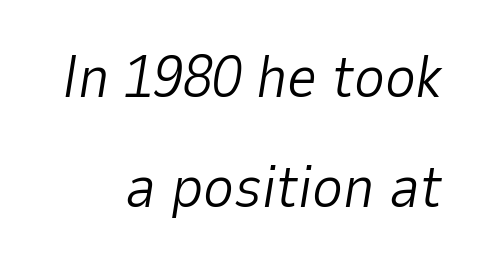
{"italic": "yes", "lean": "right", "slant_degrees": 9, "bold": "no", "weight": "light", "width": "normal", "stroke_contrast": "low", "x_height": "medium", "monospaced": "no", "underline": "no", "line_spacing_ratio": 1.87, "letter_spacing": "normal", "letter_spacing_em": 0.0, "glyph_px": 59}
